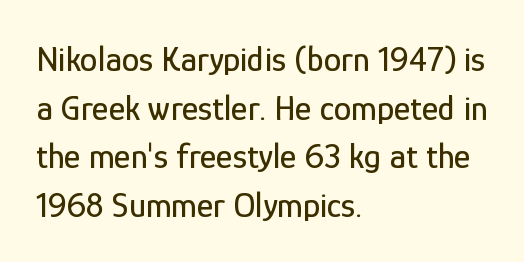
Q: Is the text italic (slanted)? A: No, it is upright.
Q: Is the typeface a serif or a sans-serif typeface? A: Sans-serif.
Q: Is the text underlined? A: No.
Q: How is the paragraph aligned? A: Left-aligned.
Q: Is the spacing between letters normal or unusually wide? A: Normal.
Q: Is the spacing between lines tight, normal or loose? A: Normal.
Q: Width (condensed, normal, or wide)? A: Condensed.
Q: Stroke contrast? A: Low.
Q: x-height? A: Medium.
Q: Monospaced? A: No.
